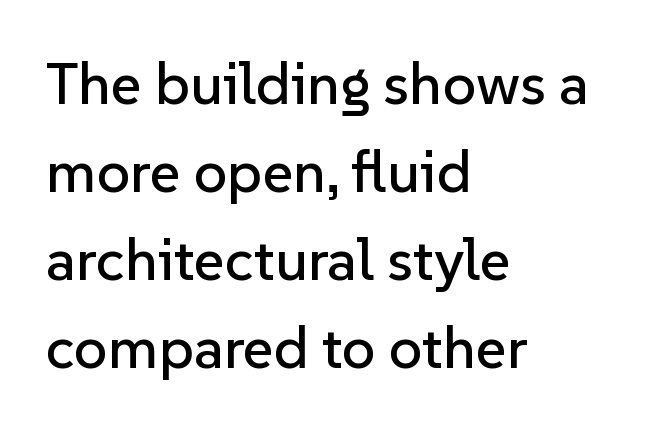
{"serif": "no", "italic": "no", "width": "normal", "stroke_contrast": "low", "x_height": "medium", "monospaced": "no", "underline": "no", "align": "left", "line_spacing": "normal", "line_spacing_ratio": 1.49, "letter_spacing": "normal", "letter_spacing_em": 0.0, "glyph_px": 59}
